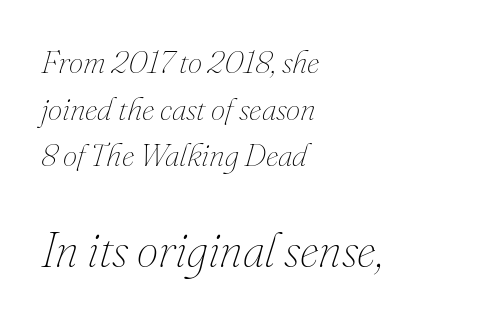
The image shows 48 px thin type, italic (leaning right); set left-aligned, normal line spacing (1.46x), normal letter spacing, not underlined; the second (bottom) block is 1.5x larger; medium stroke contrast and a small x-height.
